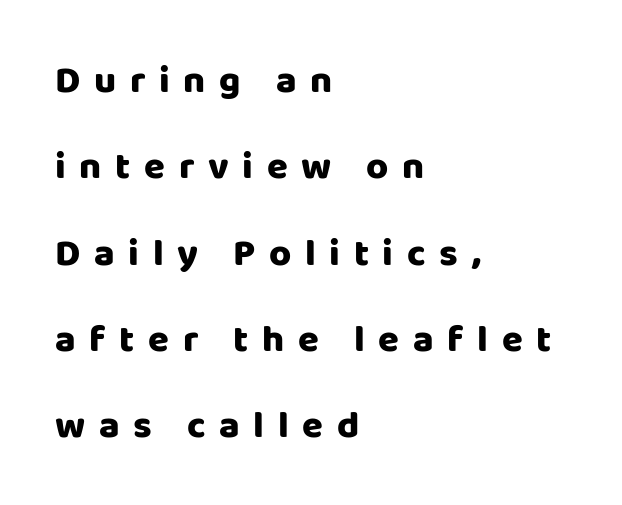
The image shows 38 px sans-serif type, upright; set left-aligned, loose line spacing (2.27x), unusually wide letter spacing (+0.36 em), not underlined; low stroke contrast and a large x-height.
